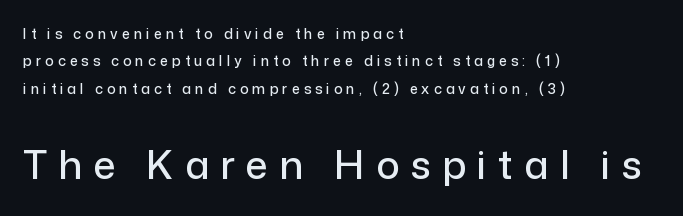
Q: Is the text italic (slanted)? A: No, it is upright.
Q: Is the typeface a serif or a sans-serif typeface? A: Sans-serif.
Q: Is the text underlined? A: No.
Q: How is the paragraph aligned? A: Left-aligned.
Q: Is the spacing between letters normal or unusually wide? A: Unusually wide.
Q: Is the spacing between lines tight, normal or loose? A: Loose.
Q: Which block of text is set in a larger size, the first (top) or the second (bottom)? A: The second (bottom) one.
Q: Width (condensed, normal, or wide)? A: Normal.
Q: Stroke contrast? A: Low.
Q: x-height? A: Medium.
Q: Monospaced? A: No.
